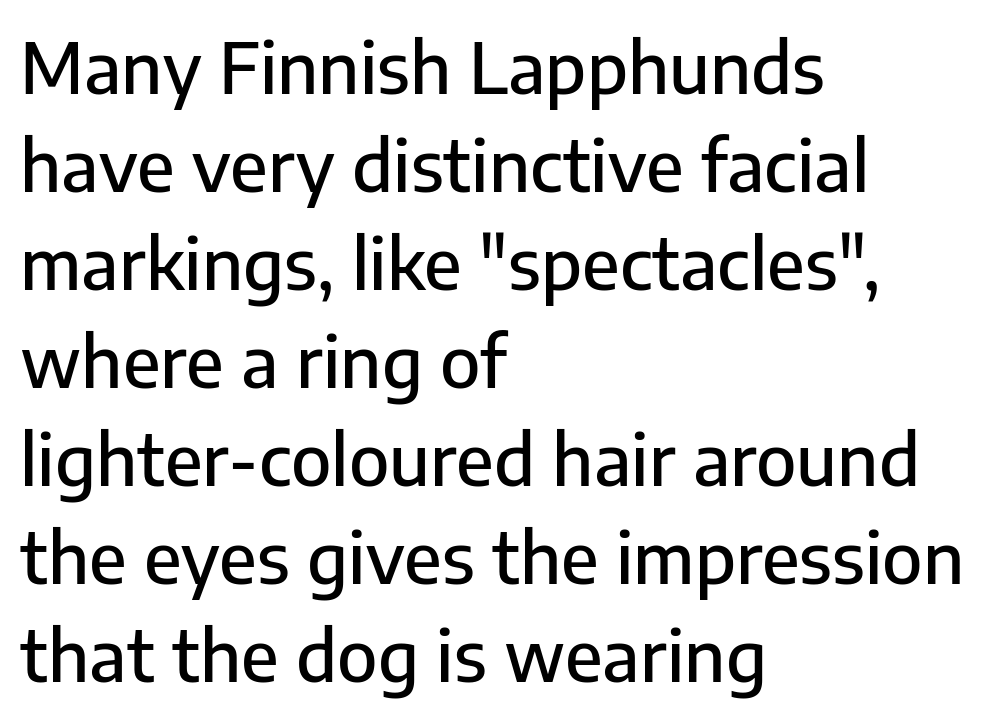
{"serif": "no", "italic": "no", "width": "normal", "stroke_contrast": "low", "x_height": "medium", "monospaced": "no", "underline": "no", "align": "left", "line_spacing": "normal", "line_spacing_ratio": 1.38, "letter_spacing": "normal", "letter_spacing_em": 0.0, "glyph_px": 71}
